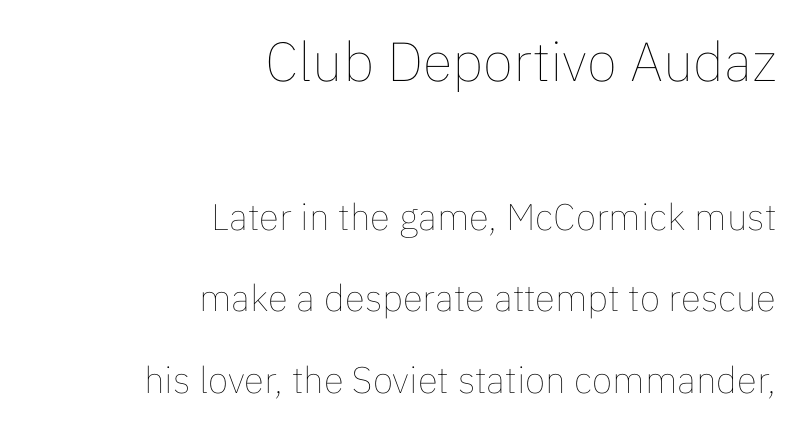
Regarding leading, the lines here are spaced well apart. These lines were composed using upright roman letters. The area under the type is left untouched. The initial chunk of copy outweighs the following chunk in type size. The line texture is even and compact thanks to regular tracking.
